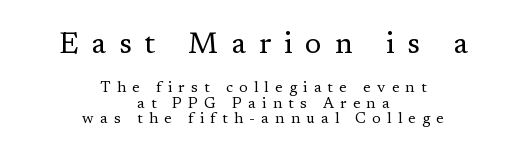
The image shows 30 px regular-weight serif type, upright; set centered, tight line spacing (1.04x), unusually wide letter spacing (+0.43 em), not underlined; the first (top) block is 2.0x larger; low stroke contrast and a medium x-height.
